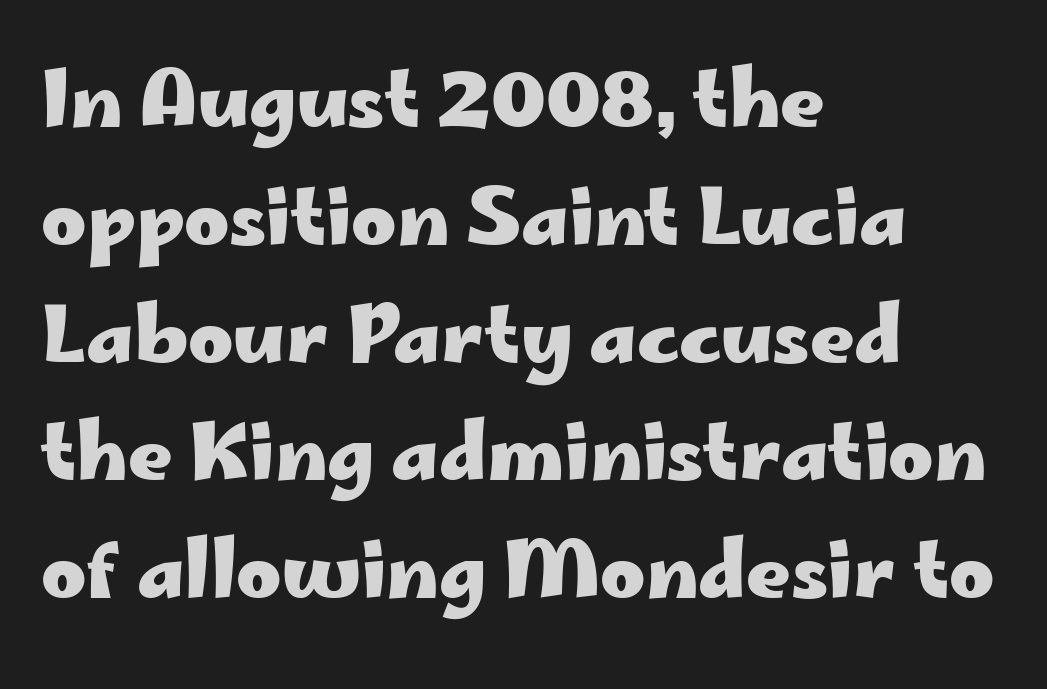
Q: Is the text bold? A: Yes.
Q: Is the text italic (slanted)? A: No, it is upright.
Q: Is the typeface a serif or a sans-serif typeface? A: Sans-serif.
Q: Is the text underlined? A: No.
Q: How is the paragraph aligned? A: Left-aligned.
Q: Is the spacing between letters normal or unusually wide? A: Normal.
Q: Is the spacing between lines tight, normal or loose? A: Normal.
Q: Width (condensed, normal, or wide)? A: Wide.
Q: Stroke contrast? A: Low.
Q: x-height? A: Small.
Q: Monospaced? A: No.
